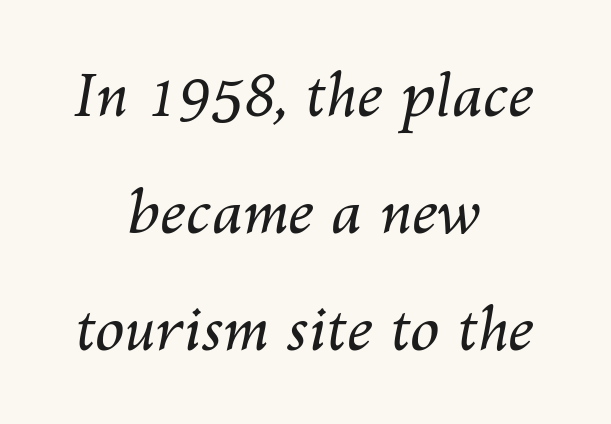
The image shows 59 px regular-weight type, italic (leaning right); set centered, loose line spacing (1.98x), normal letter spacing, not underlined; medium stroke contrast and a medium x-height.
